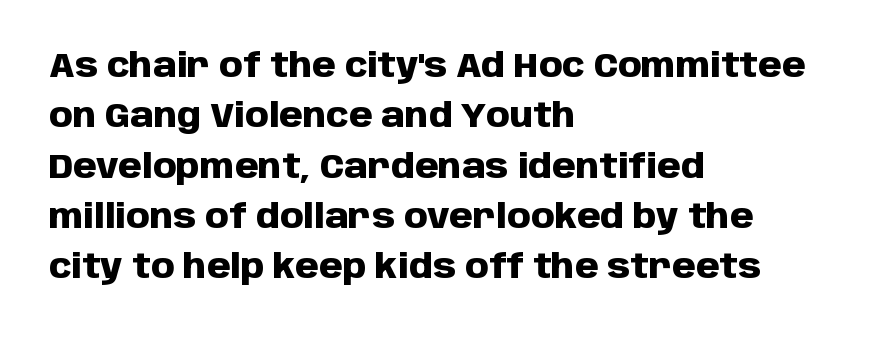
Is this a sans? Yes — the strokes have no serifs. As a designer I'd log this as weight 700, bold. The rendering uses a moderate line-height, typical for paragraphs. The passage shown has conventional tracking throughout. Alignment: flush left. Just letters on the line, the space beneath them empty.
